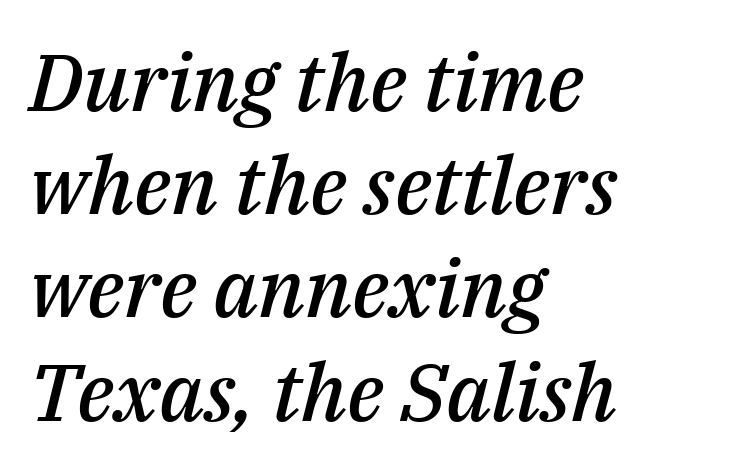
Vertical spacing — default. This sample has the flowing, uneven cadence of proportional lettering. Compared with a centered layout, this one pins lines to the left instead. Weight check: semibold — heavier than regular, not quite bold.
